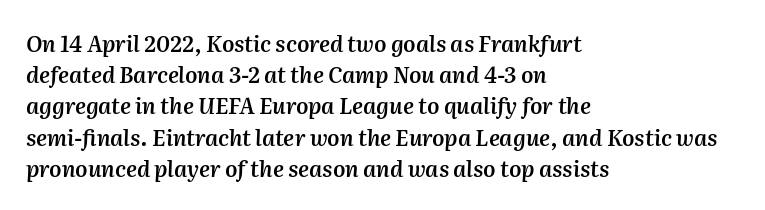
Observe the lean: these are italic letterforms. The paragraph has a hard left edge and a soft right edge. Underline: absent. Weight: semibold (demi). In terms of leading, this rendering sits right in the middle.
